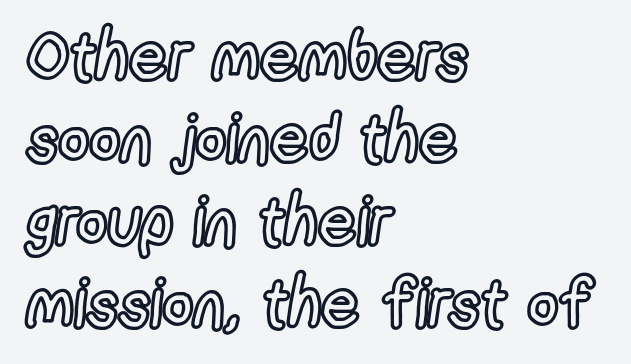
{"width": "condensed", "x_height": "medium", "monospaced": "no", "underline": "no", "align": "left", "line_spacing_ratio": 1.23, "letter_spacing": "normal", "letter_spacing_em": 0.0, "glyph_px": 67}
